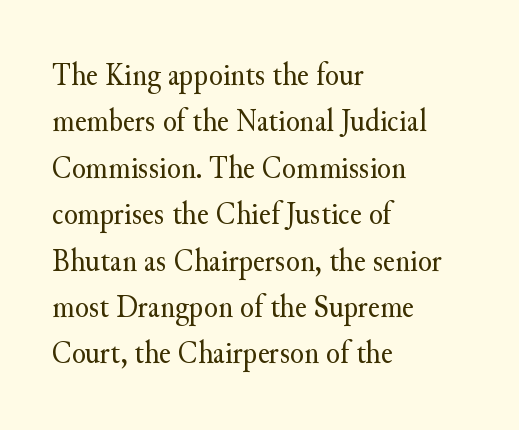
{"serif": "yes", "italic": "no", "bold": "no", "weight": "regular", "width": "normal", "stroke_contrast": "medium", "x_height": "small", "monospaced": "no", "underline": "no", "align": "left", "line_spacing": "normal", "line_spacing_ratio": 1.45, "letter_spacing": "normal", "letter_spacing_em": 0.0, "glyph_px": 32}
